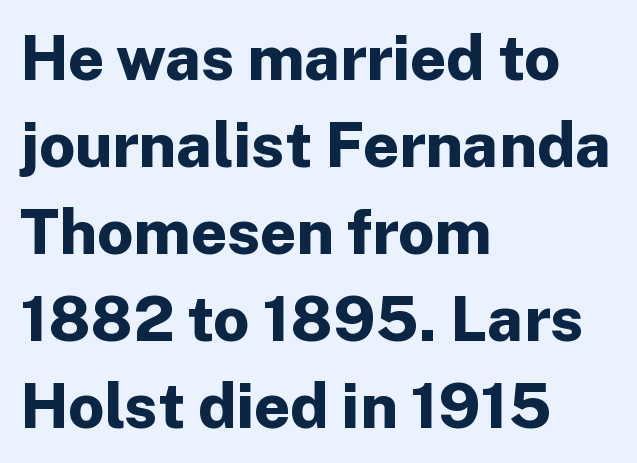
Q: Is the text bold? A: Yes.
Q: Is the text italic (slanted)? A: No, it is upright.
Q: Is the typeface a serif or a sans-serif typeface? A: Sans-serif.
Q: Is the text underlined? A: No.
Q: How is the paragraph aligned? A: Left-aligned.
Q: Is the spacing between letters normal or unusually wide? A: Normal.
Q: Is the spacing between lines tight, normal or loose? A: Normal.
Q: Width (condensed, normal, or wide)? A: Normal.
Q: Stroke contrast? A: Low.
Q: x-height? A: Medium.
Q: Monospaced? A: No.
